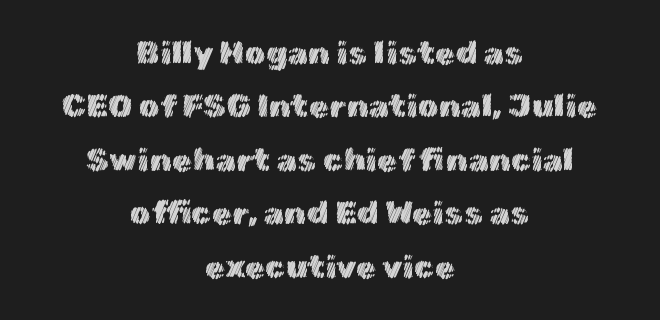
The image shows 33 px text type, upright; set centered, normal line spacing (1.62x), normal letter spacing, not underlined; a medium x-height.
